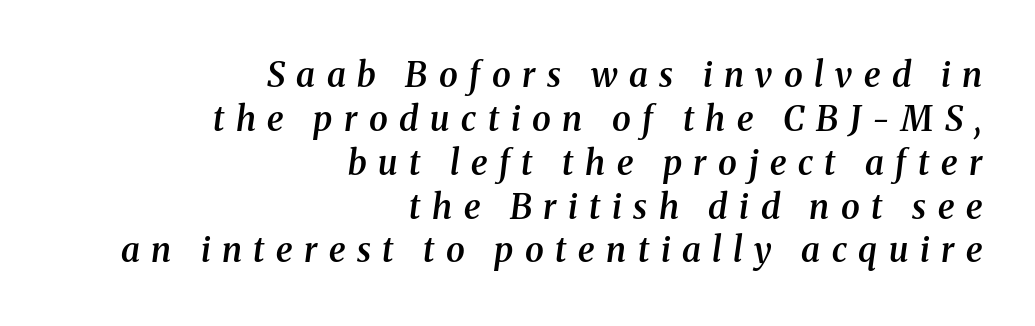
The image shows 34 px semibold serif type, italic (leaning right); set right-aligned, normal line spacing (1.29x), unusually wide letter spacing (+0.34 em), not underlined; medium stroke contrast and a medium x-height.
